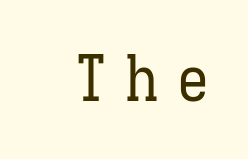
The image shows 64 px regular-weight, condensed type, upright, monospaced; set unusually wide letter spacing (+0.3 em), not underlined; low stroke contrast and a medium x-height.
